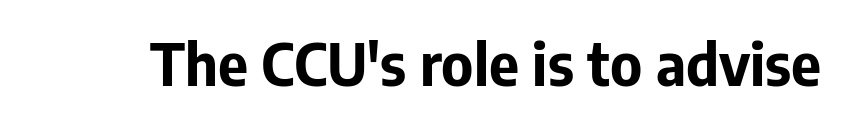
{"serif": "no", "italic": "no", "bold": "yes", "weight": "bold", "width": "normal", "stroke_contrast": "low", "x_height": "medium", "monospaced": "no", "underline": "no", "letter_spacing": "normal", "letter_spacing_em": 0.0, "glyph_px": 58}
